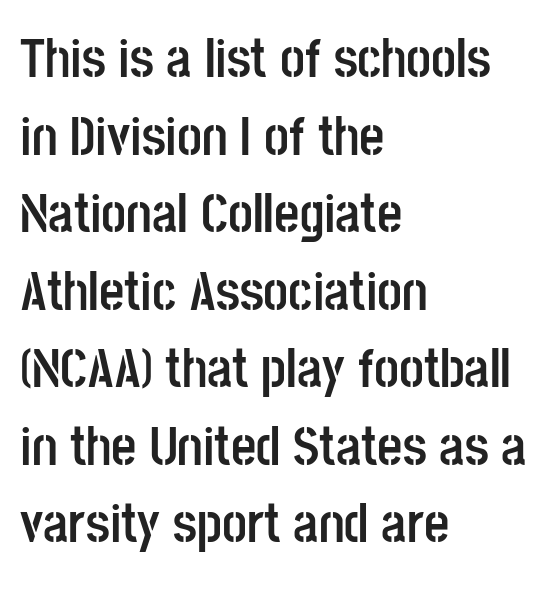
The image shows 55 px semibold, condensed sans-serif type, upright; set left-aligned, normal line spacing (1.41x), normal letter spacing, not underlined; low stroke contrast and a large x-height.
